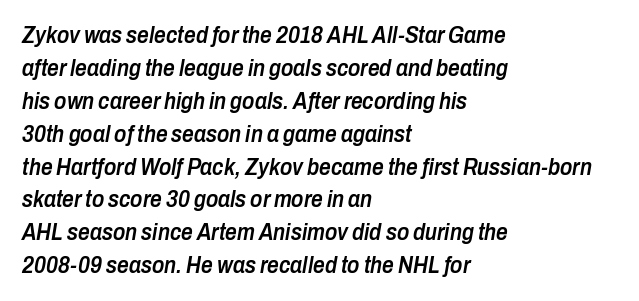
Q: Is the text bold? A: Semi-bold.
Q: Is the text italic (slanted)? A: Yes, it leans right by about 10 degrees.
Q: Is the text underlined? A: No.
Q: How is the paragraph aligned? A: Left-aligned.
Q: Is the spacing between letters normal or unusually wide? A: Normal.
Q: Is the spacing between lines tight, normal or loose? A: Normal.
